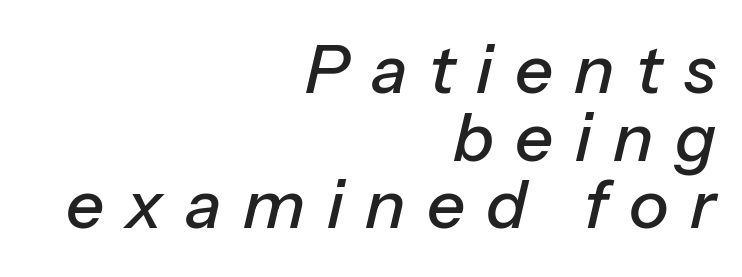
Q: Is the text italic (slanted)? A: Yes, it leans right by about 13 degrees.
Q: Is the text underlined? A: No.
Q: How is the paragraph aligned? A: Right-aligned.
Q: Is the spacing between letters normal or unusually wide? A: Unusually wide.
Q: Is the spacing between lines tight, normal or loose? A: Tight.
Q: Width (condensed, normal, or wide)? A: Normal.
Q: Stroke contrast? A: Low.
Q: x-height? A: Medium.
Q: Monospaced? A: No.
